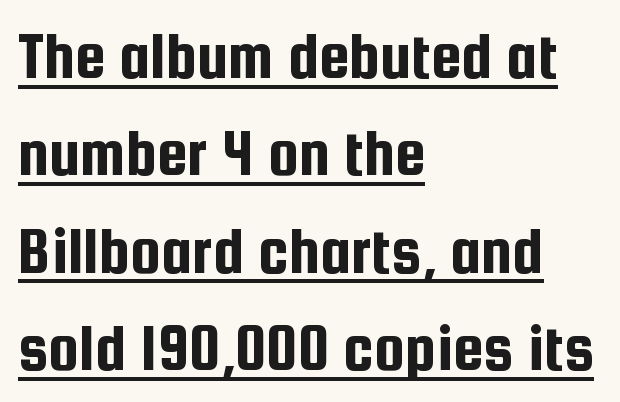
The image shows 69 px condensed sans-serif type, upright; set left-aligned, normal line spacing (1.41x), normal letter spacing, underlined; low stroke contrast and a medium x-height.
